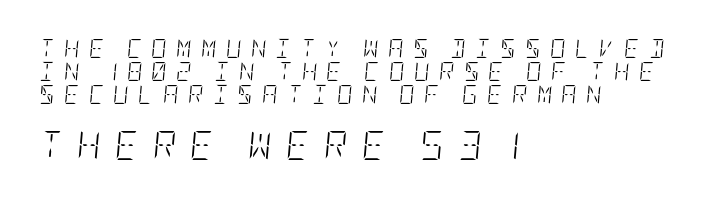
An italicized treatment has been applied to the whole sample. Spacing between characters has been opened up far beyond the box default. Decoration check: the copy has no underline. Each stroke keeps to a modest, everyday thickness or less. The second block has been scaled up relative to the first.
